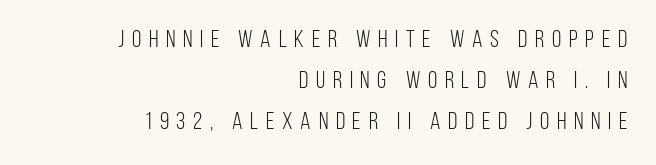
{"italic": "no", "bold": "no", "underline": "no", "align": "right", "line_spacing_ratio": 1.71, "letter_spacing": "wide", "letter_spacing_em": 0.32, "glyph_px": 24}
